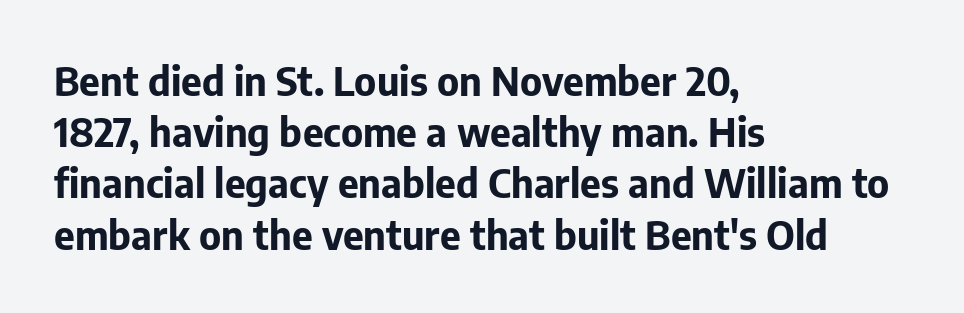
The image shows 40 px bold sans-serif type, upright; set left-aligned, normal line spacing (1.28x), normal letter spacing, not underlined; low stroke contrast and a medium x-height.
